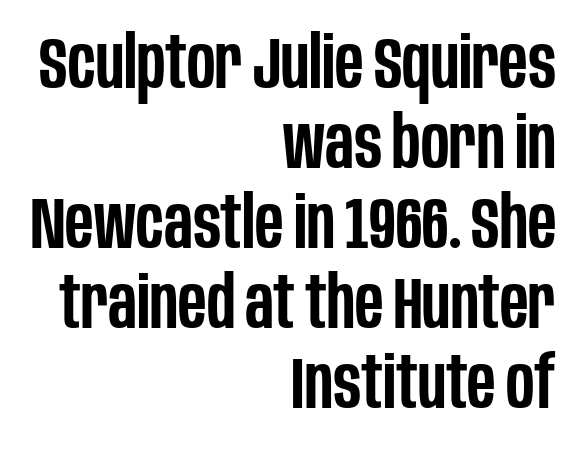
{"serif": "no", "italic": "no", "bold": "semi", "weight": "semibold", "width": "condensed", "stroke_contrast": "low", "x_height": "large", "monospaced": "no", "underline": "no", "align": "right", "line_spacing": "tight", "line_spacing_ratio": 1.11, "letter_spacing": "normal", "letter_spacing_em": 0.0, "glyph_px": 72}
